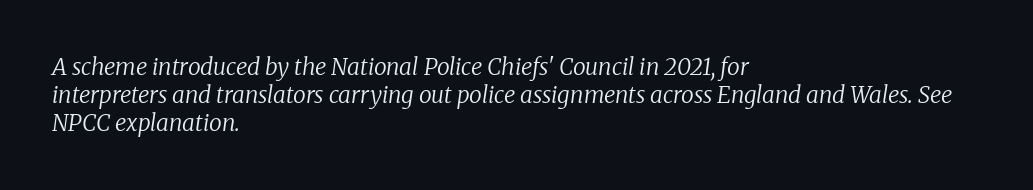
The image shows 23 px text type, italic (leaning right); set left-aligned, line spacing 1.21x, normal letter spacing, not underlined.
